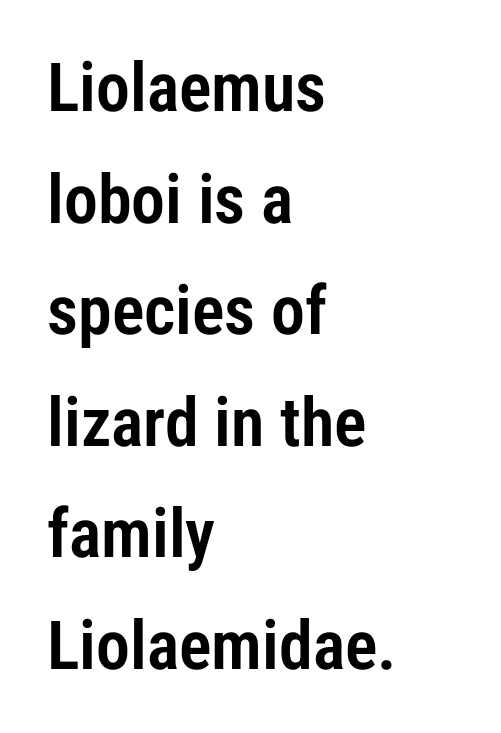
The image shows 68 px condensed sans-serif type, upright; set left-aligned, normal line spacing (1.64x), normal letter spacing, not underlined; low stroke contrast and a medium x-height.
